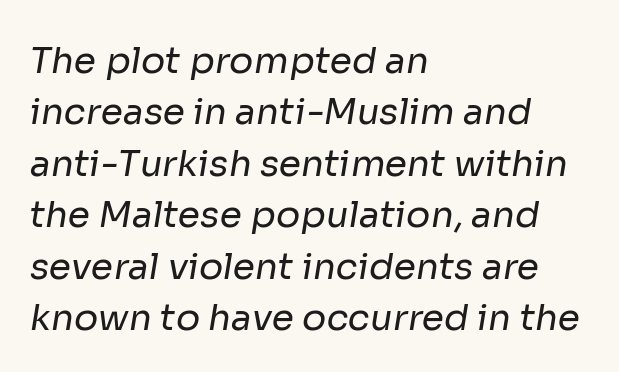
Anything drawn beneath the words? Only blank space. Casual observation: everything's shoved over to the left. You could not count columns in this text — the font is proportionally spaced. Standard letterfit; no display-style spreading of the glyphs. Serif or sans? Sans — the stroke terminals are bare. No chunkiness to these letters — they're not bold.
